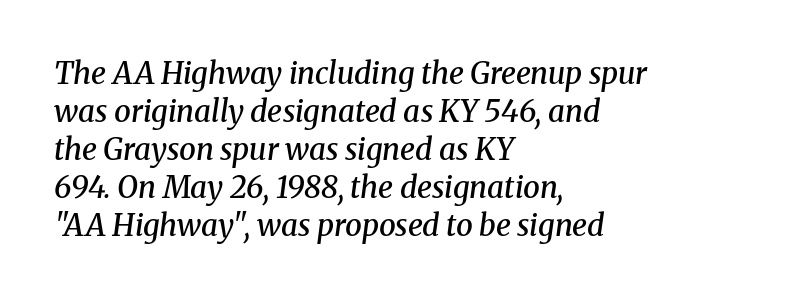
{"serif": "yes", "italic": "yes", "lean": "right", "slant_degrees": 8, "bold": "semi", "weight": "semibold", "width": "normal", "stroke_contrast": "medium", "x_height": "medium", "monospaced": "no", "underline": "no", "align": "left", "line_spacing": "normal", "line_spacing_ratio": 1.27, "letter_spacing": "normal", "letter_spacing_em": 0.0, "glyph_px": 30}
